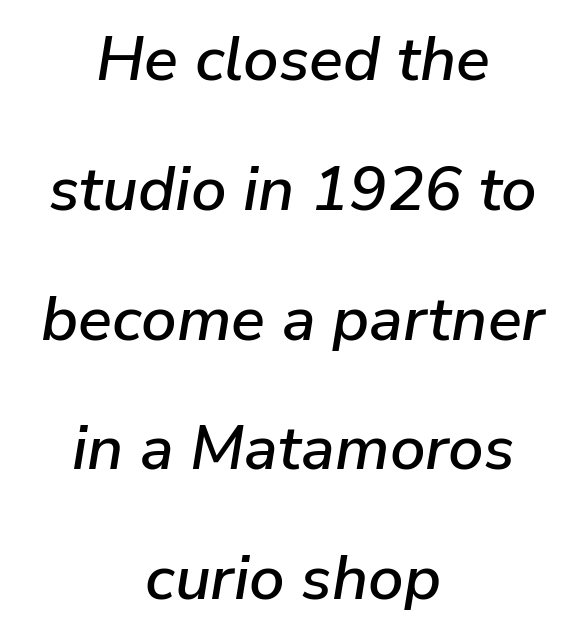
The image shows 63 px text type, italic (leaning right); set centered, loose line spacing (2.06x), normal letter spacing, not underlined; low stroke contrast and a medium x-height.
